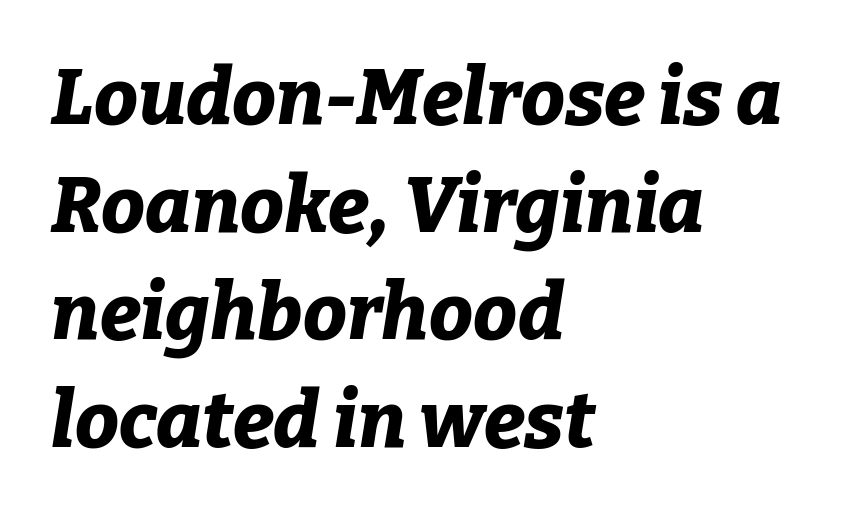
{"italic": "yes", "lean": "right", "slant_degrees": 9, "bold": "yes", "weight": "bold", "width": "normal", "stroke_contrast": "low", "x_height": "medium", "monospaced": "no", "underline": "no", "align": "left", "line_spacing": "normal", "line_spacing_ratio": 1.38, "letter_spacing": "normal", "letter_spacing_em": 0.0, "glyph_px": 78}
